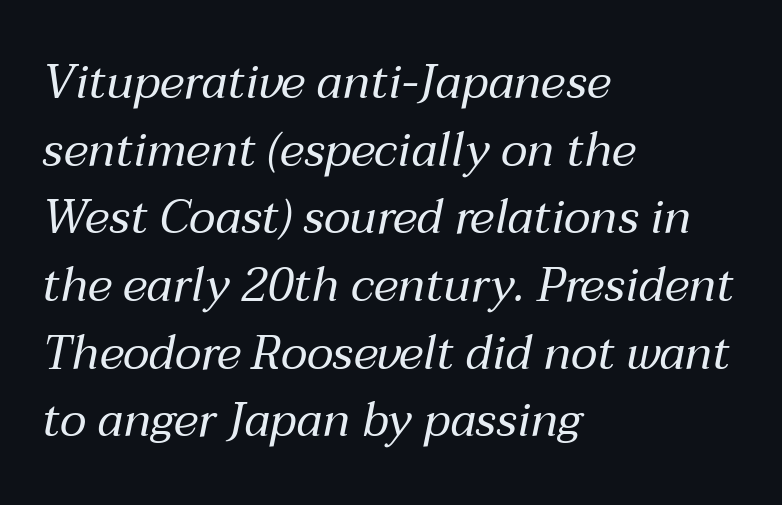
The image shows 47 px regular-weight type, italic (leaning right); set left-aligned, normal line spacing (1.44x), normal letter spacing, not underlined; medium stroke contrast and a medium x-height.
